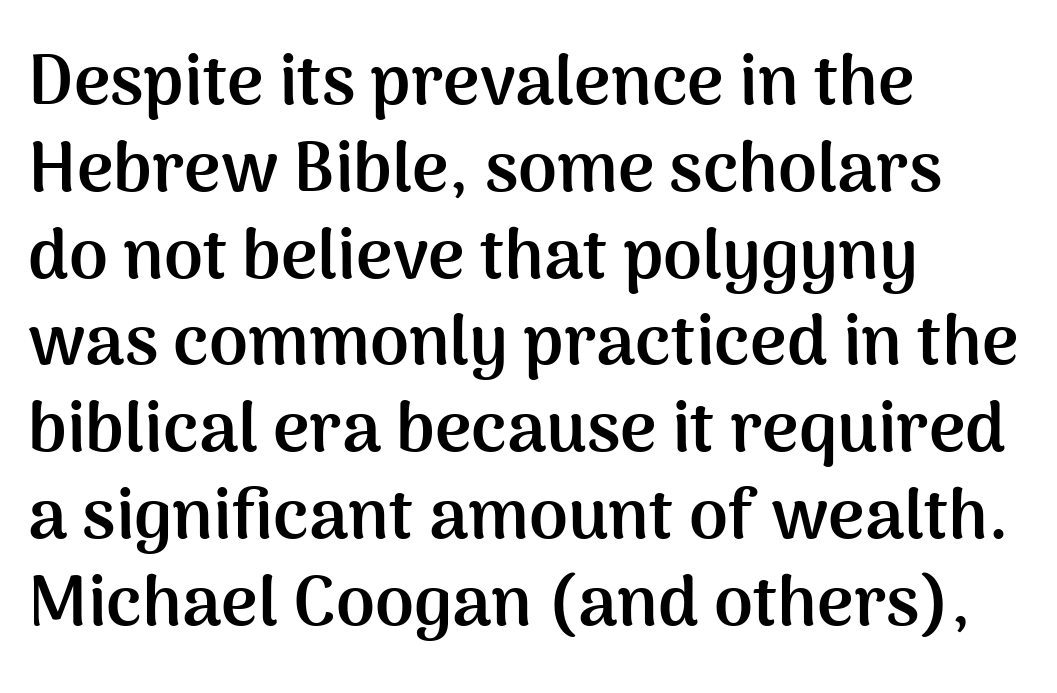
The image shows 70 px semibold sans-serif type, upright; set left-aligned, line spacing 1.24x, normal letter spacing, not underlined; medium stroke contrast and a medium x-height.
